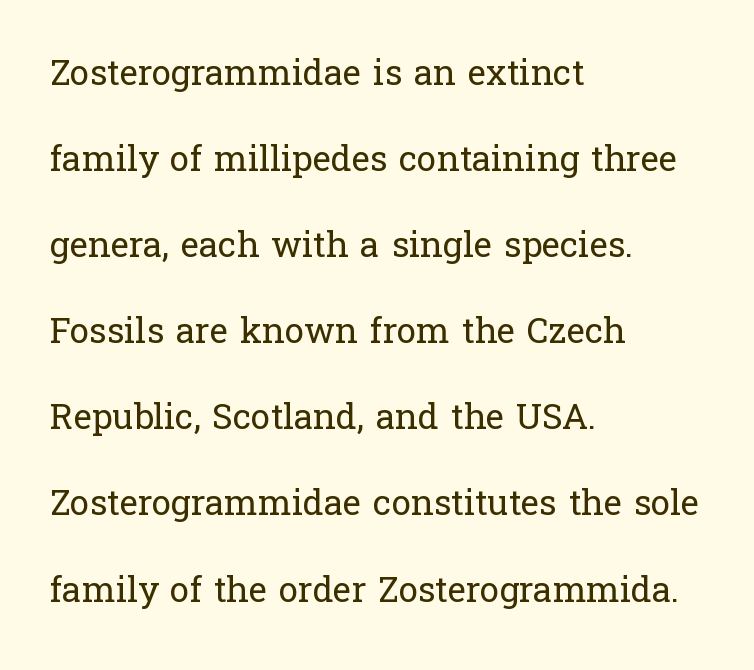
Spacing verdict: proportional, widths tailored to each character. No heavy texture on the line: the type isn't bold. Vertical spacing — loose. The rendering keeps characters at their native spacing. The passage shown is not underscored anywhere. The paragraph has a hard left edge and a soft right edge.
